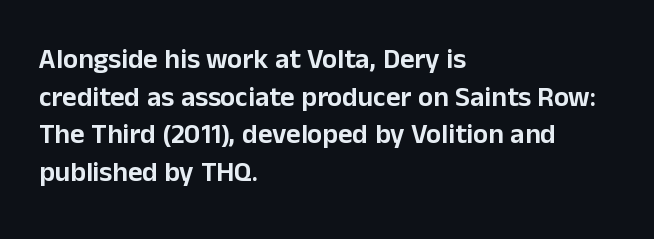
Is there much room between lines? A standard amount, neither cramped nor airy. The face used here is a sans, in the tradition of grotesques and geometrics. This sample uses plain, unmodified letter spacing. You can tell it's not italic because the verticals are truly vertical.
